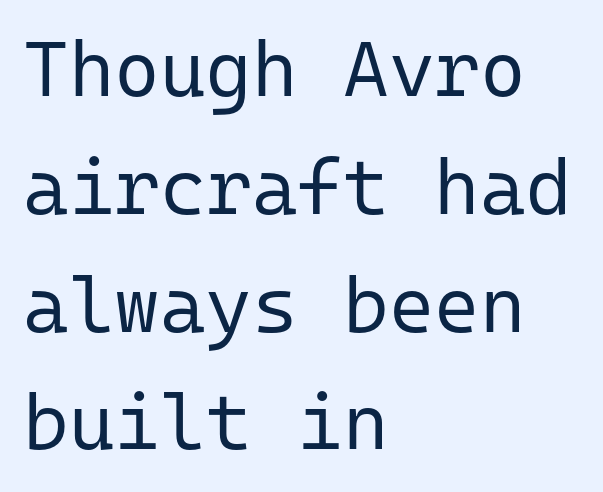
Q: Is the text bold? A: No.
Q: Is the text italic (slanted)? A: No, it is upright.
Q: Is the typeface a serif or a sans-serif typeface? A: Sans-serif.
Q: Is the text underlined? A: No.
Q: How is the paragraph aligned? A: Left-aligned.
Q: Is the spacing between letters normal or unusually wide? A: Normal.
Q: Is the spacing between lines tight, normal or loose? A: Normal.
Q: Width (condensed, normal, or wide)? A: Normal.
Q: Stroke contrast? A: Low.
Q: x-height? A: Medium.
Q: Monospaced? A: Yes.
